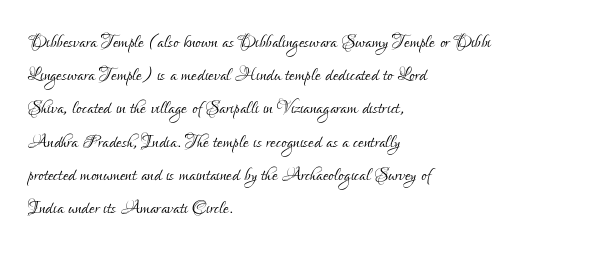
{"bold": "no", "underline": "no", "align": "left", "line_spacing": "normal", "line_spacing_ratio": 1.33, "letter_spacing": "normal", "letter_spacing_em": 0.0, "glyph_px": 25}
